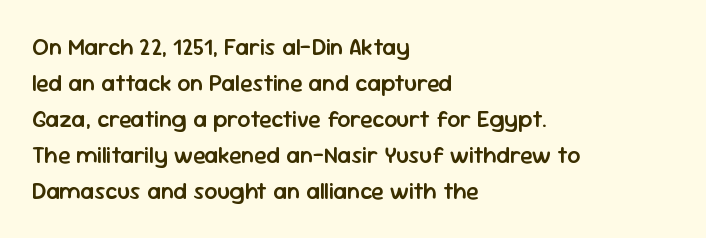
Visually the block forms a straight wall on the left and a jagged coastline on the right. Bold? Not quite — semibold, heavier than regular but stopping short. Horizontal bands of white between lines are of average thickness. Inter-character spacing is left at the font's built-in metrics.
